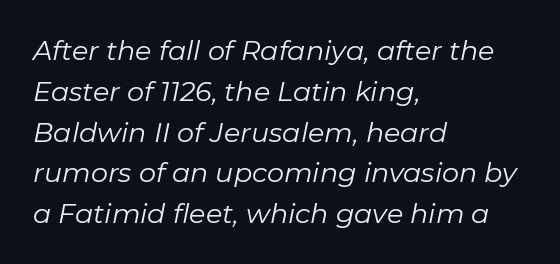
This rendering leaves character spacing at its baseline value. Counters stay open thanks to moderate or lighter strokes. The leading is moderate, giving the passage an even texture. A bare baseline throughout the passage.
